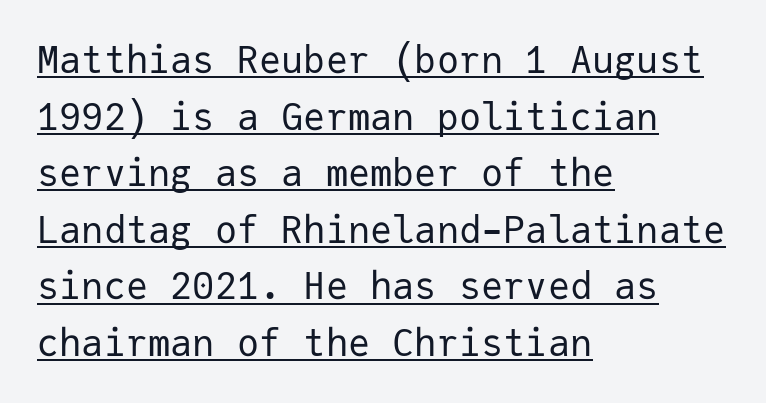
The rendering keeps characters at their native spacing. Looks like terminal output: every glyph gets an equal slot. Is this a sans? Yes — the strokes have no serifs. A continuous stroke trails under the words, as in a hyperlink. If you drew a line through each stem, it would be perfectly vertical.
